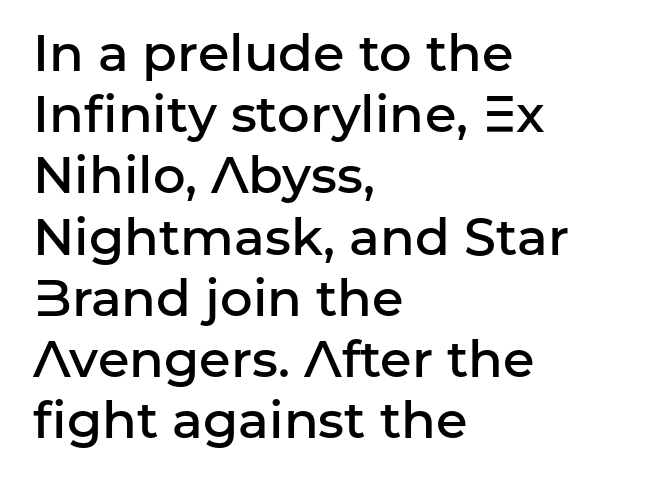
The image shows 51 px semibold sans-serif type, upright; set left-aligned, line spacing 1.2x, normal letter spacing, not underlined; low stroke contrast and a medium x-height.
